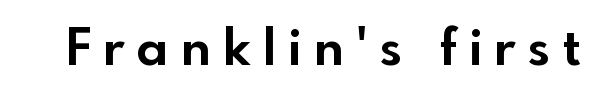
The passage shown is emphatically bold. Tracking here is generous; glyphs stand well apart from one another. Has an underline been added? It has not. Each letter's strokes conclude bluntly, with no projecting serifs.
